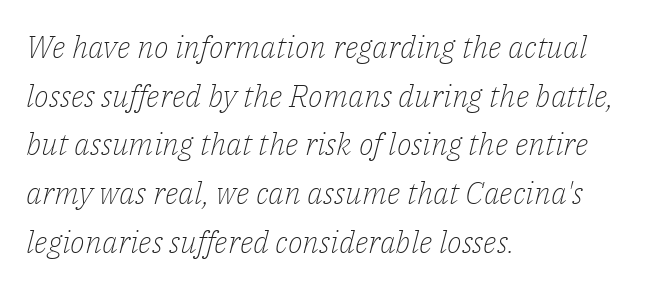
Spacing verdict: proportional, widths tailored to each character. Italic: yes, the glyphs are oblique. Notice how the passage keeps a crisp vertical edge on the left only. The space between consecutive lines is moderate. Examine the stroke ends and you'll spot serifs. Type without underlining.
